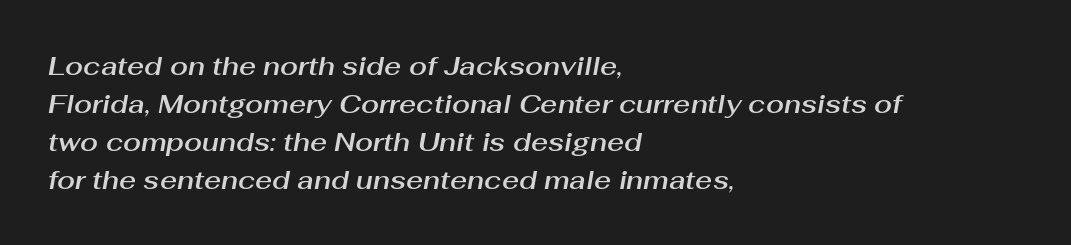
Q: Is the text italic (slanted)? A: Yes, it leans right by about 10 degrees.
Q: Is the text underlined? A: No.
Q: How is the paragraph aligned? A: Left-aligned.
Q: Is the spacing between letters normal or unusually wide? A: Normal.
Q: Is the spacing between lines tight, normal or loose? A: Normal.
